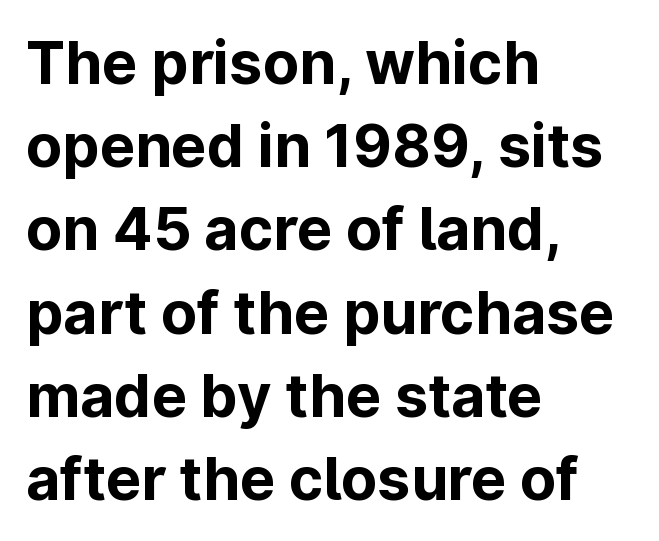
Is there much room between lines? A standard amount, neither cramped nor airy. No feet cap the strokes, marking this as sans-serif type. The strokes are fattened all the way to bold. These lines are set flush left with a ragged right edge.
